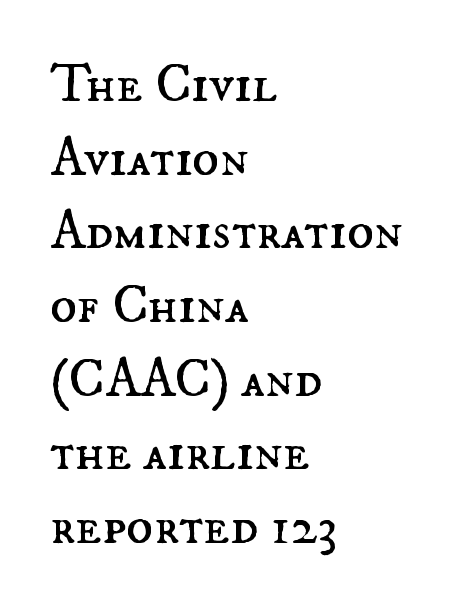
Q: Is the text bold? A: No.
Q: Is the text italic (slanted)? A: No, it is upright.
Q: Is the text underlined? A: No.
Q: How is the paragraph aligned? A: Left-aligned.
Q: Is the spacing between letters normal or unusually wide? A: Normal.
Q: Is the spacing between lines tight, normal or loose? A: Normal.
Q: Width (condensed, normal, or wide)? A: Normal.
Q: Stroke contrast? A: Medium.
Q: x-height? A: Small.
Q: Monospaced? A: No.
